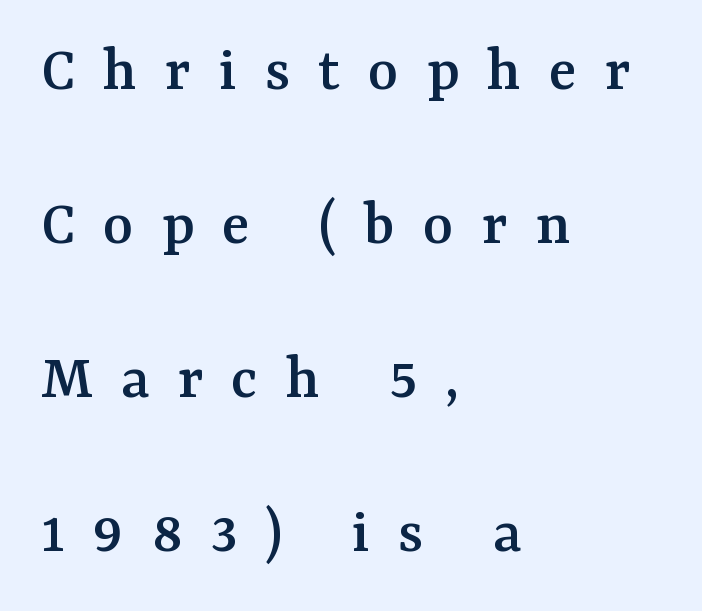
Type without underlining. Proportional: the letters do not fall into vertical columns. What stands out about the letter spacing? Its width — letters are far apart. Tall strokes in this sample are plumb rather than angled. Check where the strokes stop: tiny serifs finish them off. One-word summary of the alignment: left.
